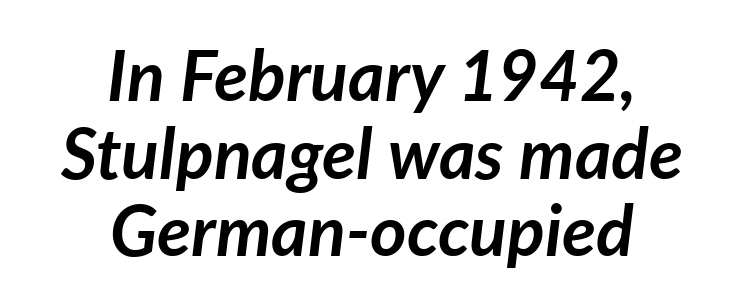
The image shows 70 px semibold type, italic (leaning right); set centered, tight line spacing (1.11x), normal letter spacing, not underlined; low stroke contrast and a medium x-height.
